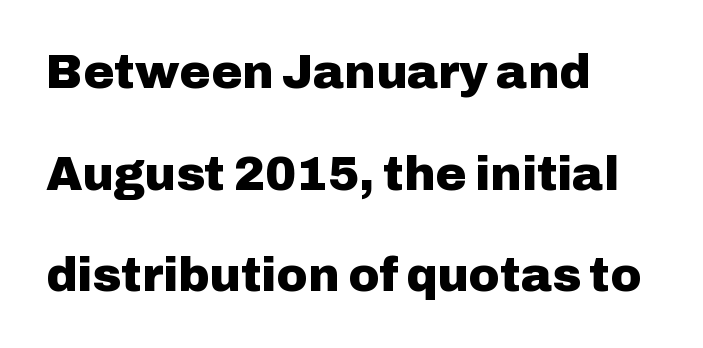
{"serif": "no", "italic": "no", "bold": "yes", "weight": "heavy", "width": "normal", "stroke_contrast": "low", "x_height": "medium", "monospaced": "no", "underline": "no", "align": "left", "line_spacing": "loose", "line_spacing_ratio": 2.16, "letter_spacing": "normal", "letter_spacing_em": 0.0, "glyph_px": 47}
